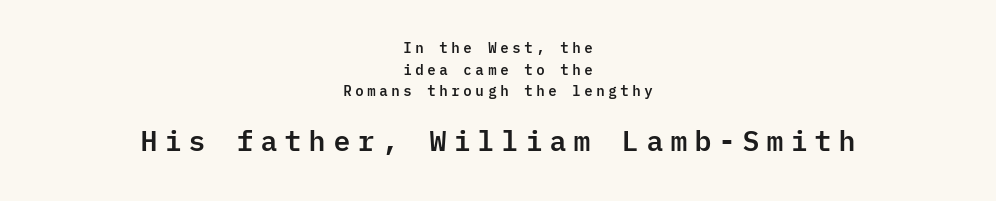
The passage shown is typed in a monospace face where columns stay perfectly aligned. Look at the glyph heights: the lower group is clearly the bigger setting. Observe the absence of serifs on each vertical stroke in this sample. Compared with a flush-left layout, this one balances lines on the center instead.
